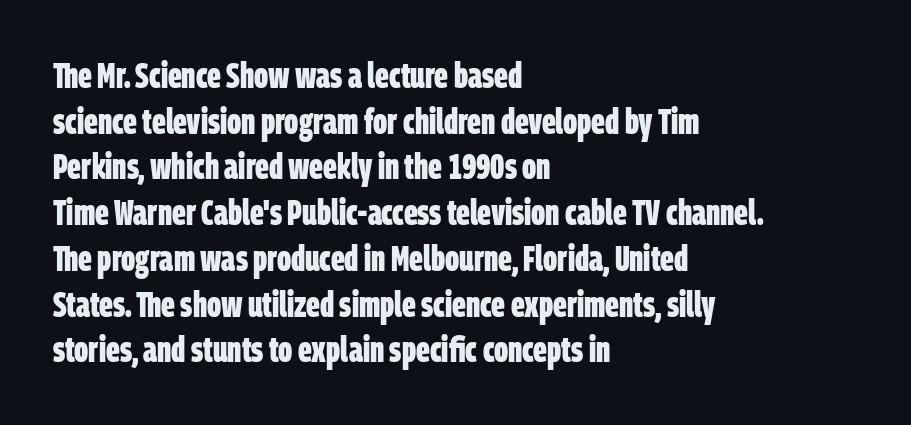
{"serif": "no", "bold": "yes", "weight": "bold", "width": "condensed", "stroke_contrast": "low", "x_height": "large", "monospaced": "no", "underline": "no", "align": "left", "line_spacing": "normal", "line_spacing_ratio": 1.27, "letter_spacing": "normal", "letter_spacing_em": 0.0, "glyph_px": 36}
